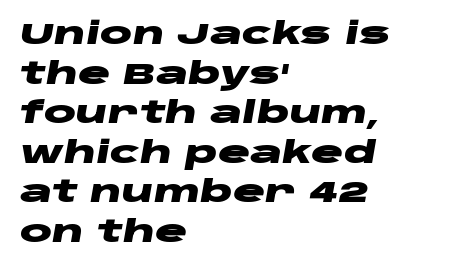
The passage shown is typed in a proportional face where columns would drift. When letters slant like this, we call the style italic. Each glyph is drawn with heavy, bold strokes. Clear beneath every line of the passage. The lines sit at an ordinary, default distance from one another.
